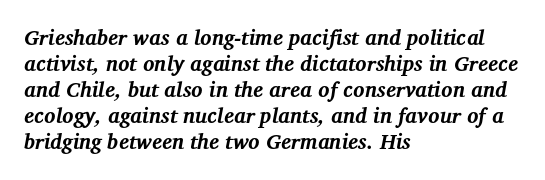
Q: Is the text bold? A: Yes.
Q: Is the text italic (slanted)? A: Yes, it leans right by about 12 degrees.
Q: Is the text underlined? A: No.
Q: How is the paragraph aligned? A: Left-aligned.
Q: Is the spacing between letters normal or unusually wide? A: Normal.
